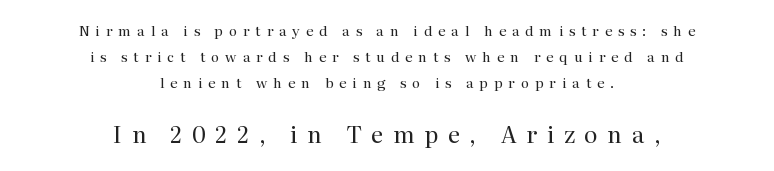
Q: Is the text bold? A: No.
Q: Is the text italic (slanted)? A: No, it is upright.
Q: Is the text underlined? A: No.
Q: How is the paragraph aligned? A: Centered.
Q: Is the spacing between letters normal or unusually wide? A: Unusually wide.
Q: Which block of text is set in a larger size, the first (top) or the second (bottom)? A: The second (bottom) one.
